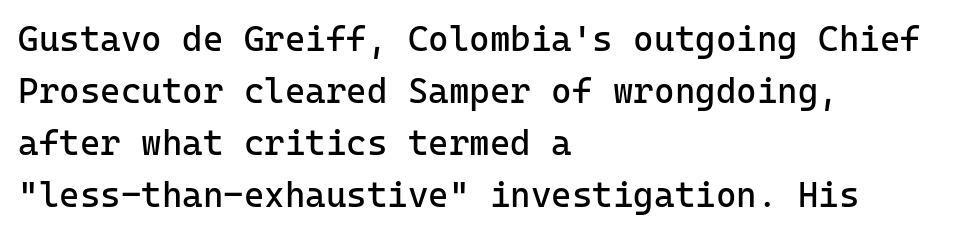
The image shows 35 px regular-weight sans-serif type, upright, monospaced; set left-aligned, normal line spacing (1.49x), normal letter spacing, not underlined; low stroke contrast and a medium x-height.
